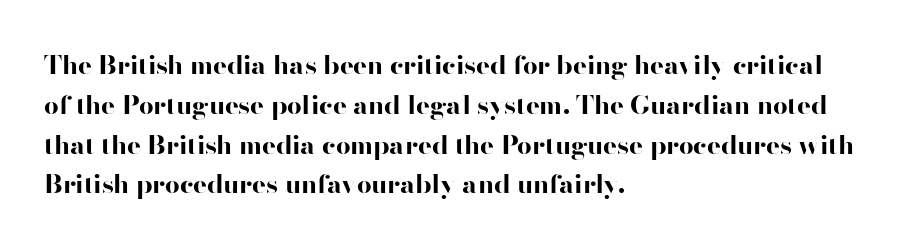
Plenty of ink on the page — the face is bold. Vertical spacing — default. Descenders hang freely into open space. All the whitespace from short lines collects on the right. This rendering leaves character spacing at its baseline value. Do the letters lean? They stand straight.
